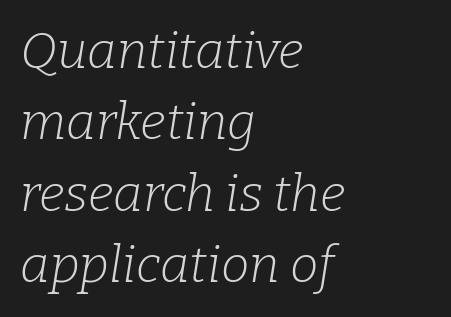
Q: Is the text bold? A: No.
Q: Is the text italic (slanted)? A: Yes, it leans right by about 9 degrees.
Q: Is the typeface a serif or a sans-serif typeface? A: Serif.
Q: Is the text underlined? A: No.
Q: How is the paragraph aligned? A: Left-aligned.
Q: Is the spacing between letters normal or unusually wide? A: Normal.
Q: Is the spacing between lines tight, normal or loose? A: Normal.
Q: Width (condensed, normal, or wide)? A: Normal.
Q: Stroke contrast? A: Low.
Q: x-height? A: Medium.
Q: Monospaced? A: No.
